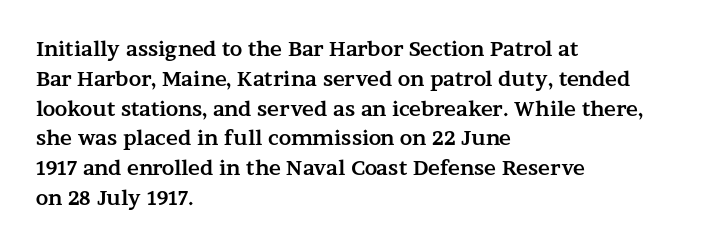
The image shows 20 px bold type, upright; set left-aligned, normal line spacing (1.49x), normal letter spacing, not underlined.
